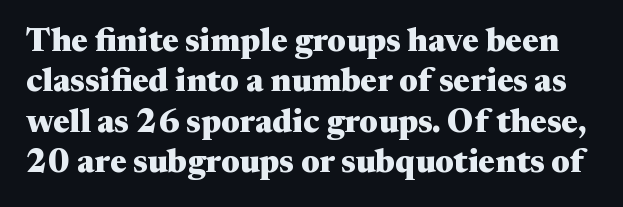
{"serif": "yes", "italic": "no", "bold": "yes", "weight": "heavy", "width": "wide", "stroke_contrast": "medium", "x_height": "medium", "monospaced": "no", "underline": "no", "line_spacing_ratio": 1.22, "letter_spacing": "normal", "letter_spacing_em": 0.0, "glyph_px": 33}
